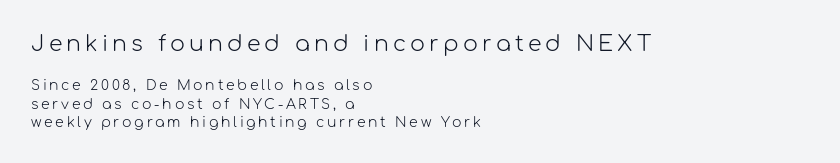
{"italic": "no", "bold": "no", "underline": "no", "align": "left", "line_spacing": "normal", "line_spacing_ratio": 1.31, "larger_block": "first", "size_ratio": 1.57, "glyph_px": 22}
